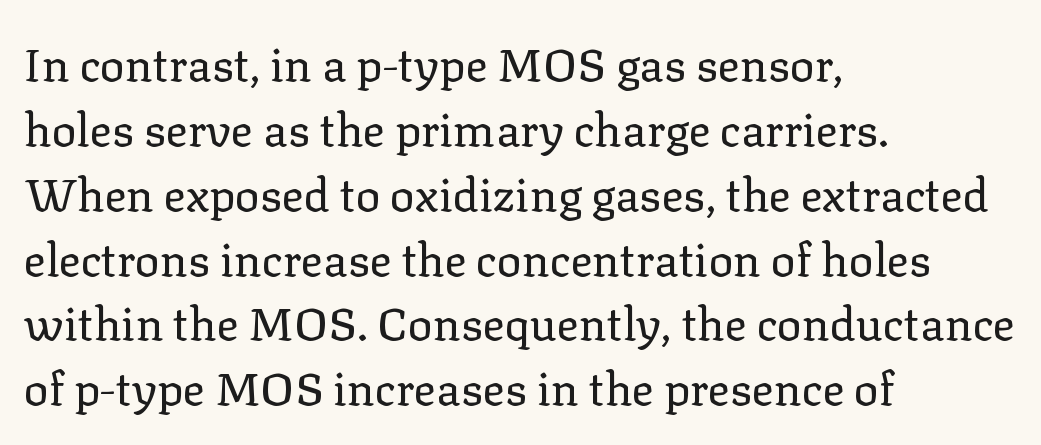
Compared with typical body copy, the letter spacing here is the same. To sum up the face: it has serifs. Tall strokes in this sample are plumb rather than angled. The face looks like a standard text weight, possibly lighter. Notice how descenders clear the ascenders below comfortably — that's standard leading. These lines stack with their left ends in a neat column.
